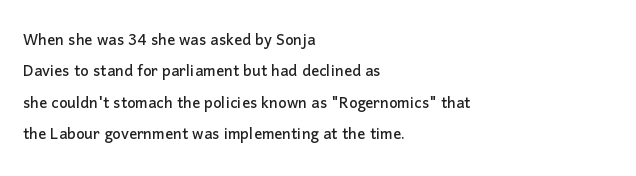
{"italic": "no", "underline": "no", "align": "left", "line_spacing": "normal", "line_spacing_ratio": 1.57, "letter_spacing": "normal", "letter_spacing_em": 0.0, "glyph_px": 20}
